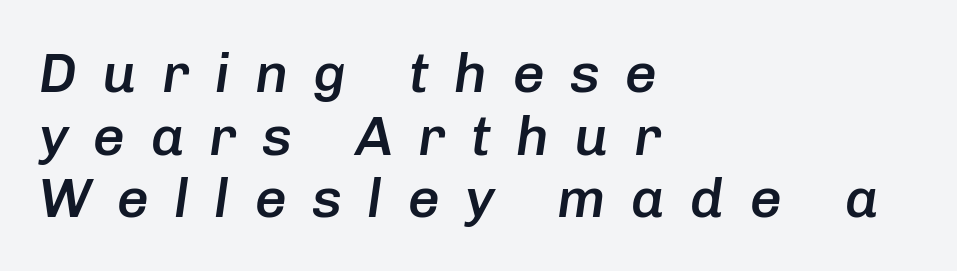
{"italic": "yes", "lean": "right", "slant_degrees": 8, "bold": "semi", "weight": "semibold", "width": "normal", "stroke_contrast": "low", "x_height": "medium", "monospaced": "no", "underline": "no", "align": "left", "line_spacing": "tight", "line_spacing_ratio": 1.12, "letter_spacing": "wide", "letter_spacing_em": 0.45, "glyph_px": 56}
